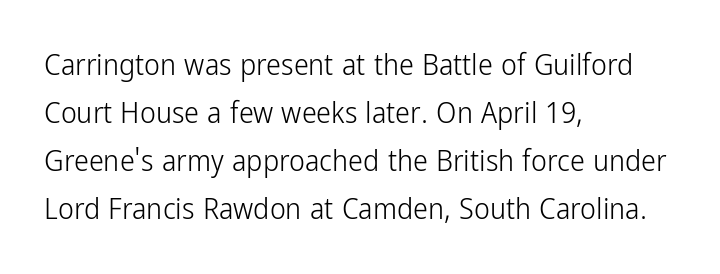
{"serif": "no", "italic": "no", "bold": "no", "weight": "light", "width": "condensed", "stroke_contrast": "low", "x_height": "medium", "monospaced": "no", "underline": "no", "align": "left", "line_spacing": "normal", "line_spacing_ratio": 1.6, "letter_spacing": "normal", "letter_spacing_em": 0.0, "glyph_px": 30}
